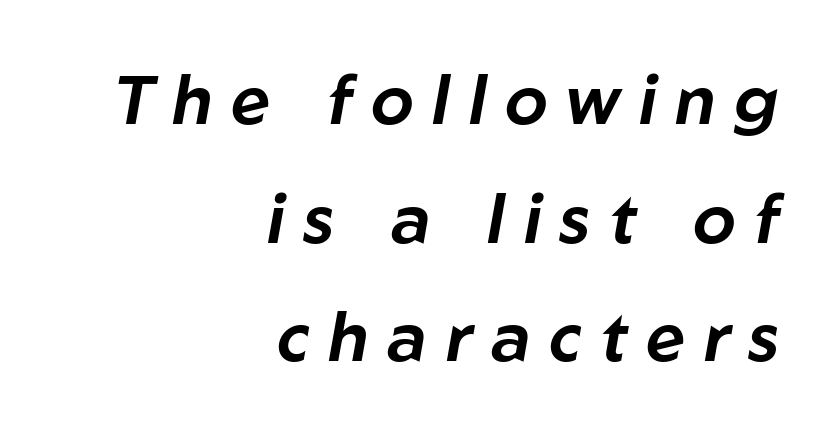
Has an underline been added? It has not. A typesetter would mark this as italic. These lines have a slow, spaced-out rhythm from letter to letter. Do the characters align in a grid? No, the font is proportional. The lines are quadded right.
